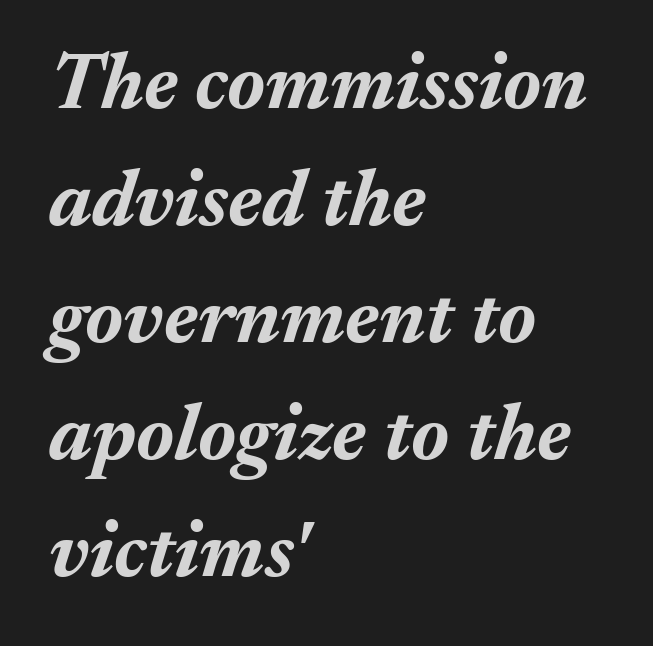
{"italic": "yes", "lean": "right", "slant_degrees": 17, "bold": "yes", "weight": "bold", "width": "normal", "stroke_contrast": "medium", "x_height": "medium", "monospaced": "no", "underline": "no", "align": "left", "line_spacing": "normal", "line_spacing_ratio": 1.48, "letter_spacing": "normal", "letter_spacing_em": 0.0, "glyph_px": 79}
